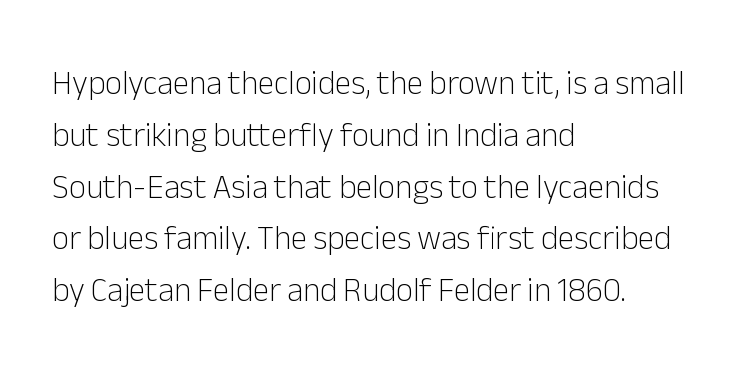
Spacing between characters is what you'd get straight out of the box. Looks like regular typesetting: each glyph gets only the width it needs. Is there any slant? The stems are plumb. Serif or sans? Sans — the stroke terminals are bare. This is not heavy type; no bold has been used. Reading down the column, the eye jumps a familiar distance to each next line.
